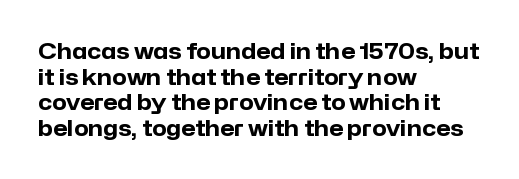
Is there any slant? The stems are plumb. The zone under the glyphs is completely vacant. Caption: bold face, heavy strokes. Each word holds together tightly as a unit, with standard inter-letter gaps. Does the copy run flush right? No — it runs flush left.
